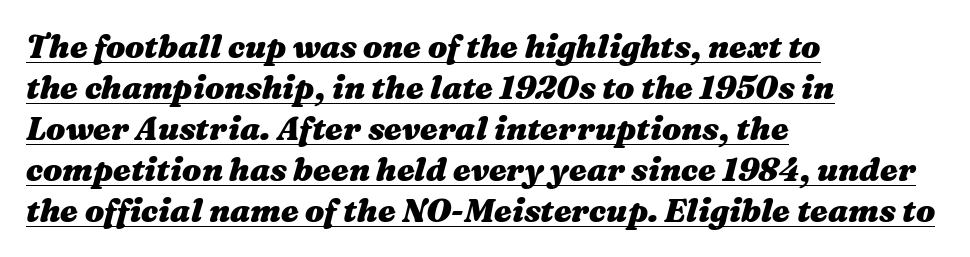
Inter-character spacing is left at the font's built-in metrics. Baseline-to-baseline distance is the conventional proportion of letter height. All the whitespace from short lines collects on the right. A typesetter would call this proportional, since set widths differ per character. In terms of posture, this sample is oblique. A continuous stroke trails under the words, as in a hyperlink.
